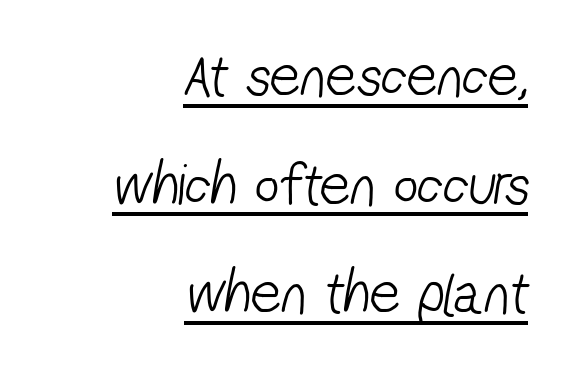
Nothing unusual about the tracking: characters are spaced as the font intends. The letters look calm and open, with moderate or lighter stems. The face used here appears with an underline applied. Each letter's strokes conclude bluntly, with no projecting serifs. The setting favours the right margin, as signatures and pull-quotes sometimes do.
